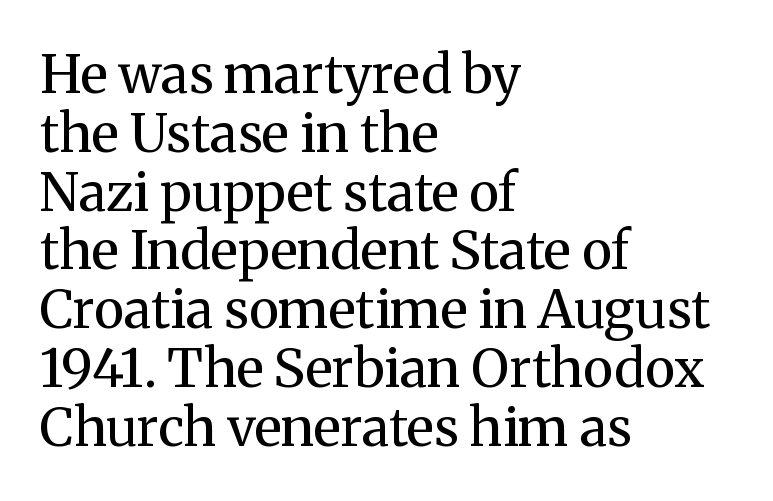
Observe the serifs anchoring each vertical stroke in this sample. Reading down the block, your eye returns to a fixed left position each line. Summary of vertical rhythm: compact, with narrow interline spacing. Ink coverage per letter is moderate at most.
